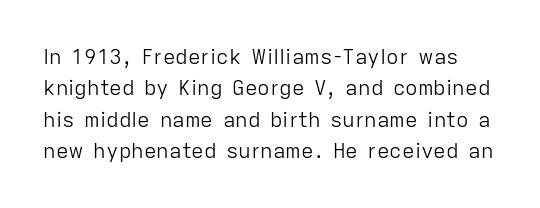
Q: Is the text bold? A: No.
Q: Is the text italic (slanted)? A: No, it is upright.
Q: Is the text underlined? A: No.
Q: Is the spacing between letters normal or unusually wide? A: Normal.
Q: Is the spacing between lines tight, normal or loose? A: Normal.
